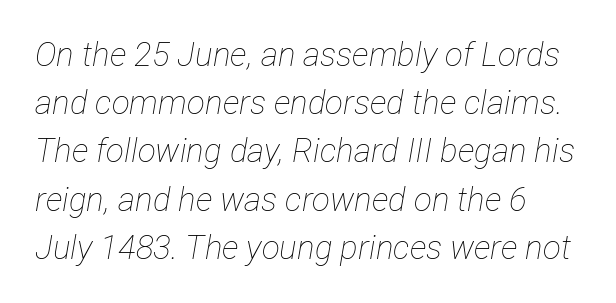
The image shows 33 px thin, condensed type, italic (leaning right); set normal line spacing (1.46x), normal letter spacing, not underlined; low stroke contrast and a medium x-height.
